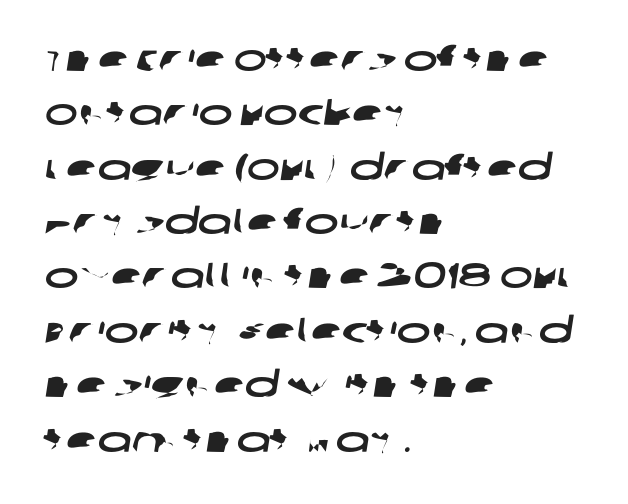
{"serif": "no", "width": "wide", "stroke_contrast": "low", "x_height": "large", "monospaced": "no", "underline": "no", "align": "left", "line_spacing": "normal", "line_spacing_ratio": 1.51, "letter_spacing": "normal", "letter_spacing_em": 0.0, "glyph_px": 36}
